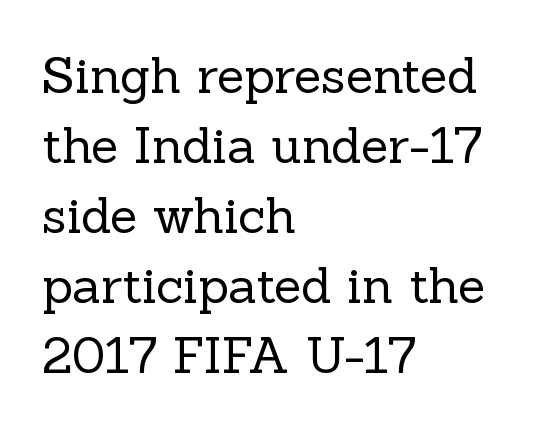
{"serif": "yes", "italic": "no", "bold": "no", "weight": "regular", "width": "normal", "x_height": "medium", "monospaced": "no", "underline": "no", "align": "left", "line_spacing": "normal", "line_spacing_ratio": 1.4, "letter_spacing": "normal", "letter_spacing_em": 0.0, "glyph_px": 50}
